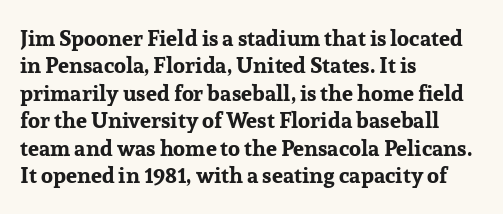
Only glyphs here, with clear space below each row. The type sits square on the baseline with zero lean. Short note: letters normally spaced. Summary of vertical rhythm: regular, with standard interline spacing. Thick stems and heavy bowls — unmistakably bold. Short and long lines alike share a common starting point at left.
